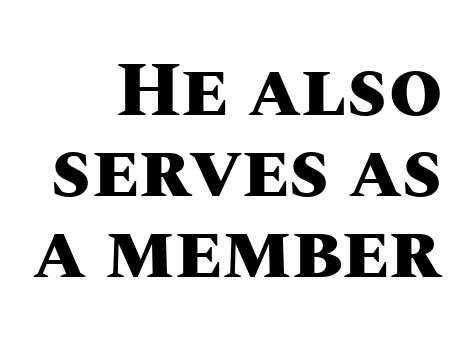
The image shows 77 px heavy type, upright; set right-aligned, tight line spacing (1.05x), normal letter spacing, not underlined; medium stroke contrast and a large x-height.
